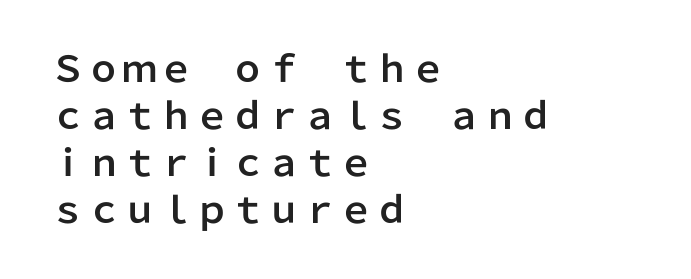
{"serif": "no", "italic": "no", "width": "normal", "stroke_contrast": "low", "x_height": "medium", "monospaced": "no", "underline": "no", "align": "left", "line_spacing": "normal", "line_spacing_ratio": 1.31, "letter_spacing": "normal", "letter_spacing_em": 0.0, "glyph_px": 36}
